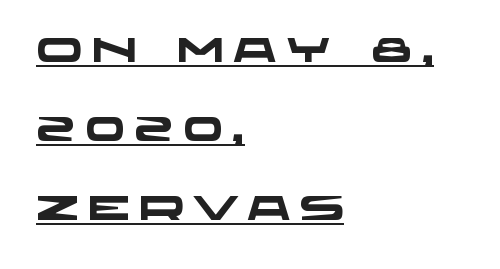
The image shows 34 px heavy, wide sans-serif type; set left-aligned, loose line spacing (2.32x), unusually wide letter spacing (+0.25 em), underlined; low stroke contrast and a large x-height.
